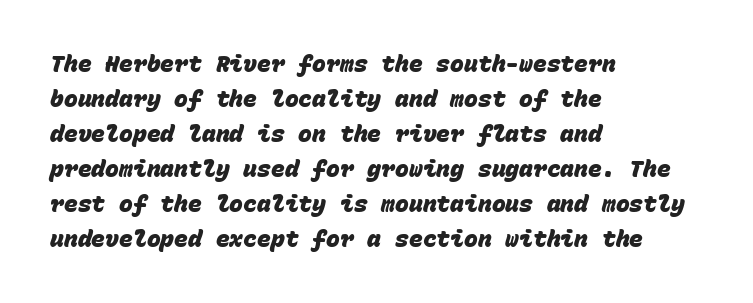
The image shows 23 px bold type; set left-aligned, normal line spacing (1.52x), normal letter spacing, not underlined.
